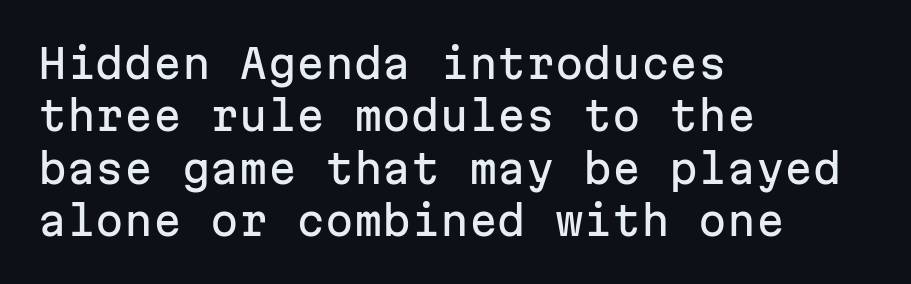
{"serif": "no", "italic": "no", "width": "normal", "stroke_contrast": "low", "x_height": "medium", "monospaced": "yes", "underline": "no", "align": "left", "line_spacing": "normal", "line_spacing_ratio": 1.28, "letter_spacing": "normal", "letter_spacing_em": 0.0, "glyph_px": 41}
